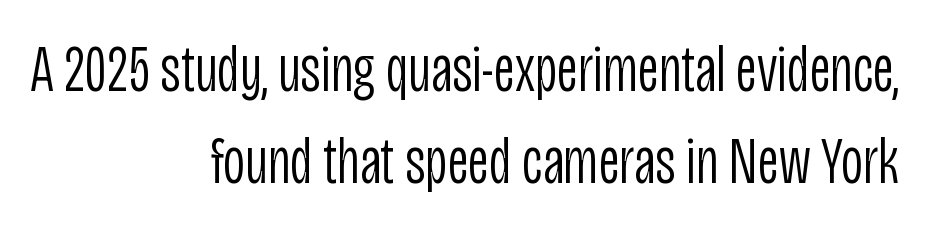
The image shows 67 px light, condensed sans-serif type, upright; set right-aligned, normal line spacing (1.38x), normal letter spacing, not underlined; low stroke contrast and a large x-height.
